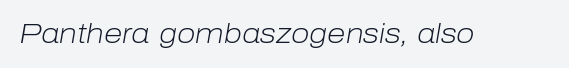
Q: Is the text bold? A: No.
Q: Is the text italic (slanted)? A: Yes, it leans right by about 10 degrees.
Q: Is the text underlined? A: No.
Q: Is the spacing between letters normal or unusually wide? A: Normal.
